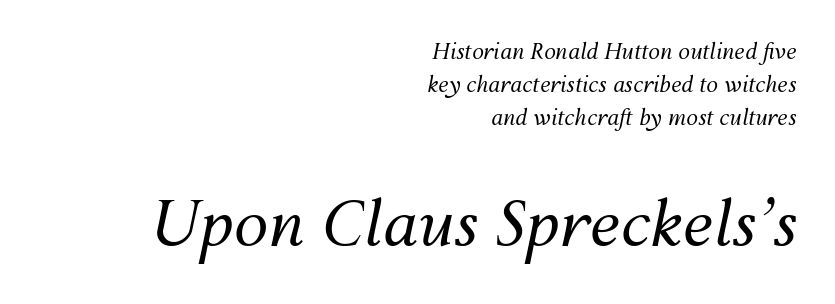
Q: Is the text bold? A: No.
Q: Is the text italic (slanted)? A: Yes, it leans right by about 12 degrees.
Q: Is the text underlined? A: No.
Q: How is the paragraph aligned? A: Right-aligned.
Q: Is the spacing between letters normal or unusually wide? A: Normal.
Q: Is the spacing between lines tight, normal or loose? A: Normal.
Q: Which block of text is set in a larger size, the first (top) or the second (bottom)? A: The second (bottom) one.
Q: Width (condensed, normal, or wide)? A: Normal.
Q: Stroke contrast? A: Medium.
Q: x-height? A: Medium.
Q: Monospaced? A: No.
